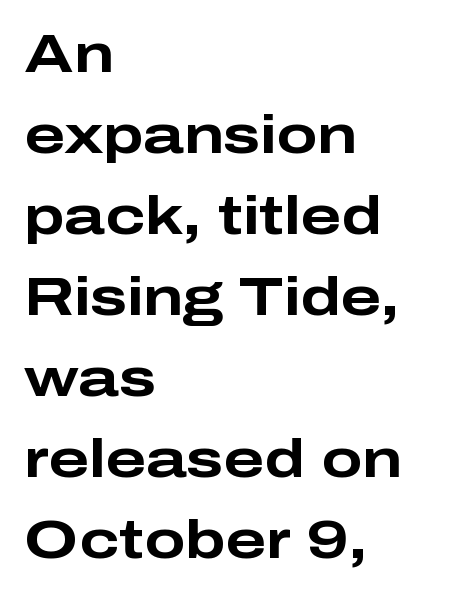
Do the letters lean? They stand straight. These lines sit exactly where default settings would place them. Serif or sans? Sans — the stroke terminals are bare. A typesetter would call this proportional, since set widths differ per character. A clean baseline with only descenders dipping below it. Casual observation: everything's shoved over to the left.
